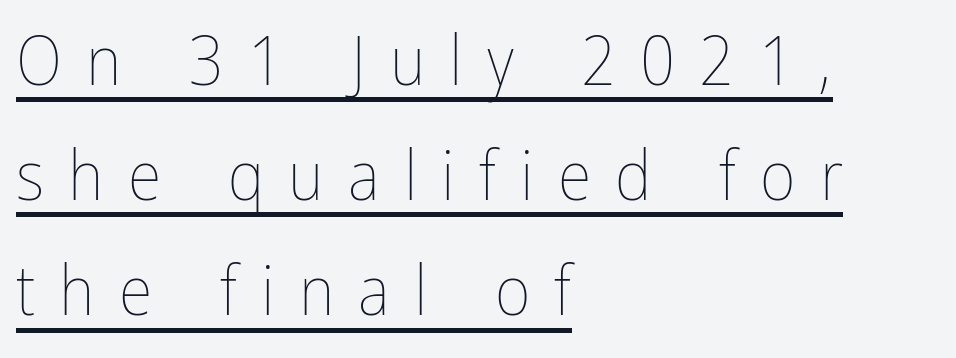
Think of a printed novel: that variable character pitch is what you see here. This is roman type, the default non-slanted kind. Students, note that the glyphs here are deliberately spaced far apart. A typesetter would call this leading conventional body-copy spacing. Weight: in the light-to-regular range. The specimen includes a rule beneath the text block's lines.
